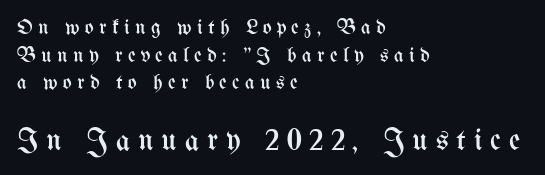
Q: Is the text bold? A: No.
Q: Is the text italic (slanted)? A: No, it is upright.
Q: Is the text underlined? A: No.
Q: How is the paragraph aligned? A: Left-aligned.
Q: Is the spacing between letters normal or unusually wide? A: Unusually wide.
Q: Is the spacing between lines tight, normal or loose? A: Normal.
Q: Which block of text is set in a larger size, the first (top) or the second (bottom)? A: The second (bottom) one.
Q: Width (condensed, normal, or wide)? A: Condensed.
Q: Stroke contrast? A: Medium.
Q: x-height? A: Medium.
Q: Monospaced? A: No.
